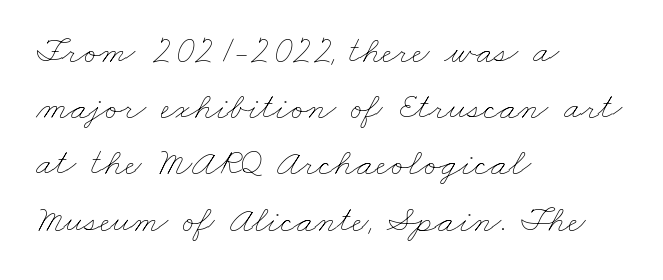
{"bold": "no", "weight": "thin", "width": "wide", "stroke_contrast": "low", "x_height": "small", "monospaced": "no", "underline": "no", "align": "left", "line_spacing": "normal", "line_spacing_ratio": 1.48, "letter_spacing": "normal", "letter_spacing_em": 0.0, "glyph_px": 38}
